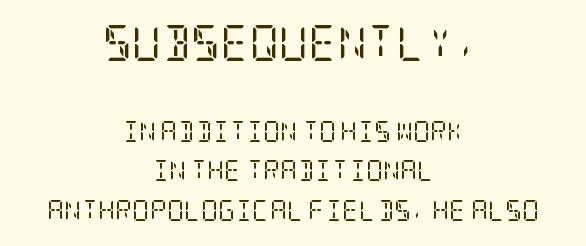
The image shows 36 px regular-weight, condensed serif type, upright; set centered, line spacing 1.87x, normal letter spacing, not underlined; the first (top) block is 1.71x larger; low stroke contrast and a large x-height.
